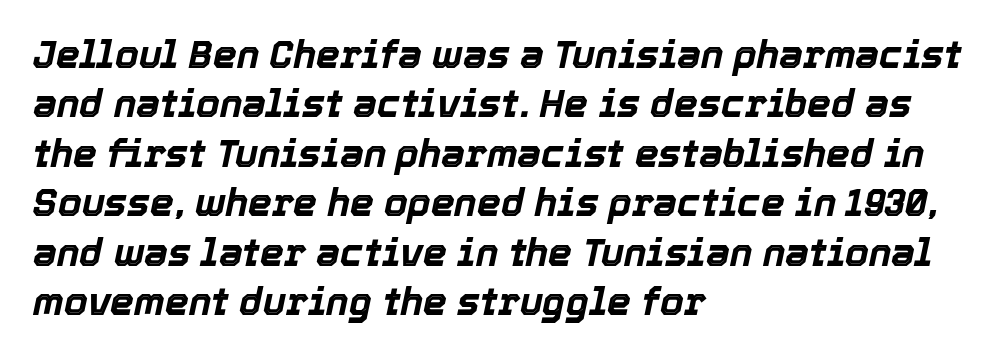
{"italic": "yes", "lean": "right", "slant_degrees": 12, "bold": "yes", "weight": "bold", "width": "normal", "x_height": "medium", "monospaced": "no", "underline": "no", "align": "left", "line_spacing": "normal", "line_spacing_ratio": 1.3, "letter_spacing": "normal", "letter_spacing_em": 0.0, "glyph_px": 38}
